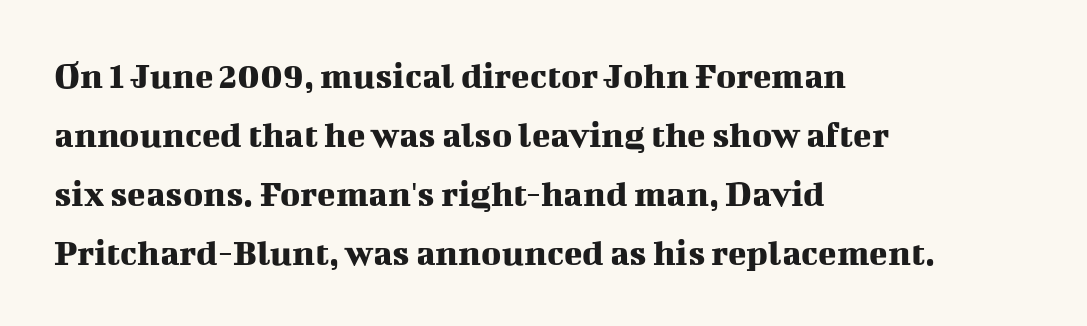
Q: Is the text italic (slanted)? A: No, it is upright.
Q: Is the typeface a serif or a sans-serif typeface? A: Serif.
Q: Is the text underlined? A: No.
Q: How is the paragraph aligned? A: Left-aligned.
Q: Is the spacing between letters normal or unusually wide? A: Normal.
Q: Is the spacing between lines tight, normal or loose? A: Normal.
Q: Width (condensed, normal, or wide)? A: Normal.
Q: Stroke contrast? A: Medium.
Q: x-height? A: Medium.
Q: Monospaced? A: No.
